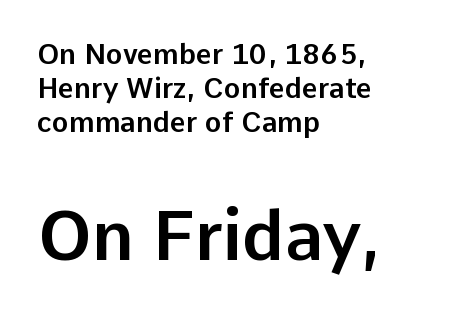
{"serif": "no", "italic": "no", "width": "normal", "stroke_contrast": "low", "x_height": "medium", "monospaced": "no", "underline": "no", "align": "left", "line_spacing_ratio": 1.21, "letter_spacing": "normal", "letter_spacing_em": 0.0, "larger_block": "second", "size_ratio": 2.46, "glyph_px": 69}
